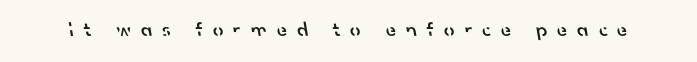
Q: Is the text bold? A: Semi-bold.
Q: Is the text underlined? A: No.
Q: Is the spacing between letters normal or unusually wide? A: Unusually wide.
